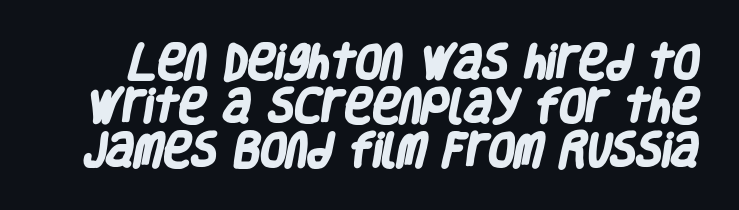
The image shows 38 px heavy, condensed sans-serif type; set line spacing 1.16x, normal letter spacing, not underlined; low stroke contrast and a large x-height.
